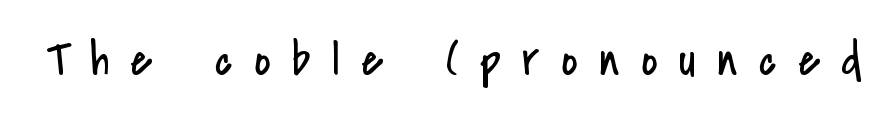
{"serif": "no", "italic": "no", "bold": "no", "weight": "regular", "width": "condensed", "stroke_contrast": "low", "x_height": "small", "monospaced": "no", "underline": "no", "letter_spacing": "wide", "letter_spacing_em": 0.43, "glyph_px": 50}
